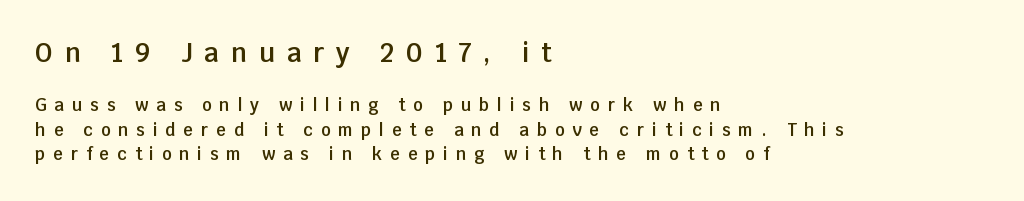
Where is the straight margin? On the left. What's the leading like? Ordinary, nothing unusual. Characters follow at a spacing far wider than the type designer built in. The letters in the upper block stand taller than those in the block below.
